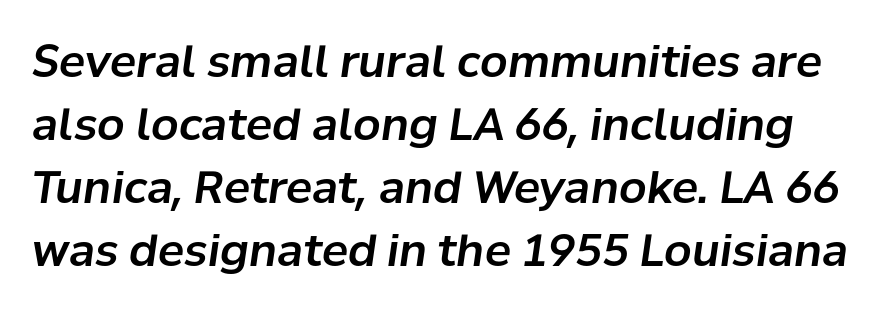
{"italic": "yes", "lean": "right", "slant_degrees": 8, "width": "normal", "stroke_contrast": "low", "x_height": "medium", "monospaced": "no", "underline": "no", "line_spacing": "normal", "line_spacing_ratio": 1.43, "letter_spacing": "normal", "letter_spacing_em": 0.0, "glyph_px": 44}
